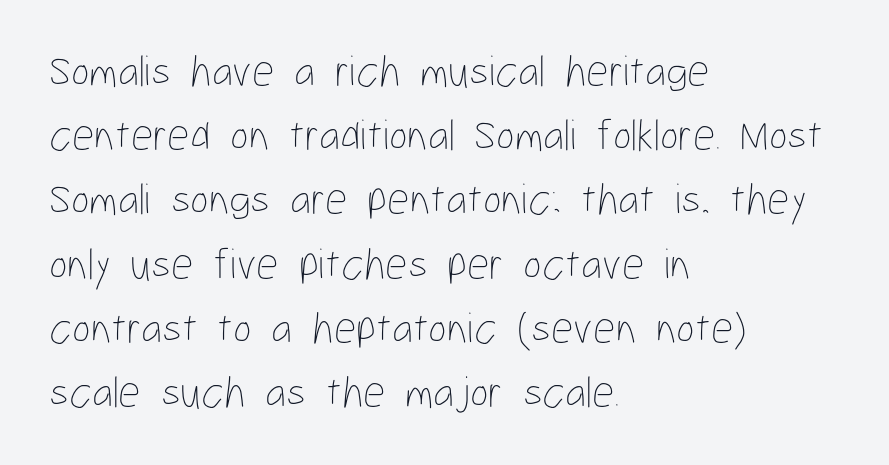
{"italic": "no", "bold": "no", "weight": "thin", "width": "condensed", "stroke_contrast": "low", "x_height": "medium", "monospaced": "no", "underline": "no", "align": "left", "line_spacing": "normal", "line_spacing_ratio": 1.46, "letter_spacing": "normal", "letter_spacing_em": 0.0, "glyph_px": 44}
